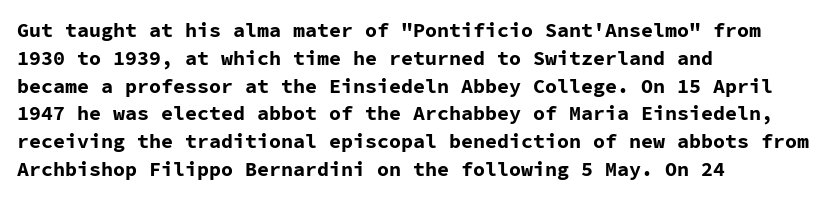
Is there any slant? The stems are plumb. Notice how thick the strokes are: this is what a full bold looks like. The vertical gap from one line to the next is medium. Leftover space on each line is placed entirely after the last word. The zone under the glyphs is completely vacant.
